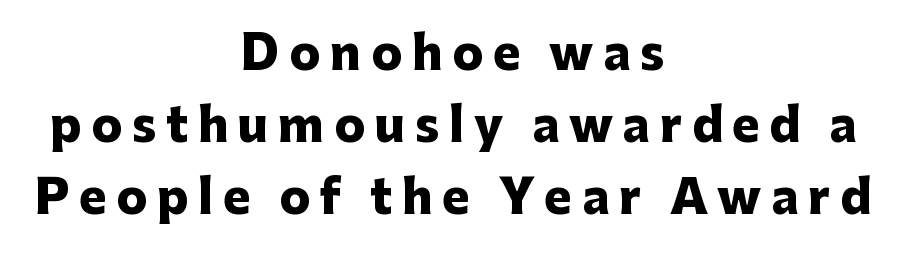
These lines stack symmetrically, like a column narrowing and widening about its center. To sum up the face: it is a sans, with no serifs. Quick note: not italic, upright. The rows are spaced the way most documents space them. Heavy-handed strokes throughout: this text is bold. Caption: expanded tracking, letters set apart.
